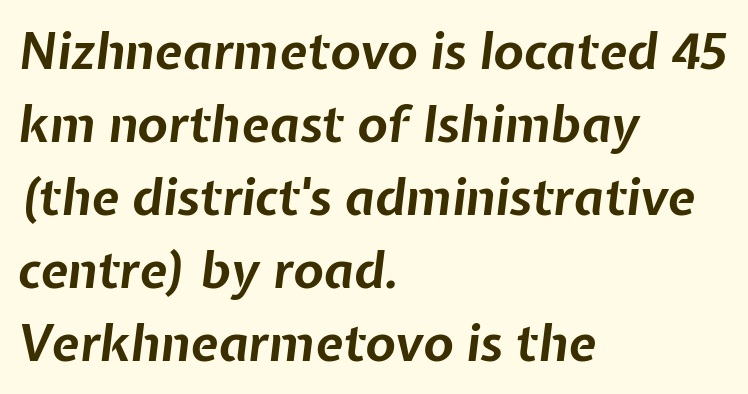
Typesetter's note: full bold, strokes at maximum text heaviness. Layout note: lines flush left. Character widths vary here, with narrow letters taking less room than wide ones. Observe the lean: these are italic letterforms.
